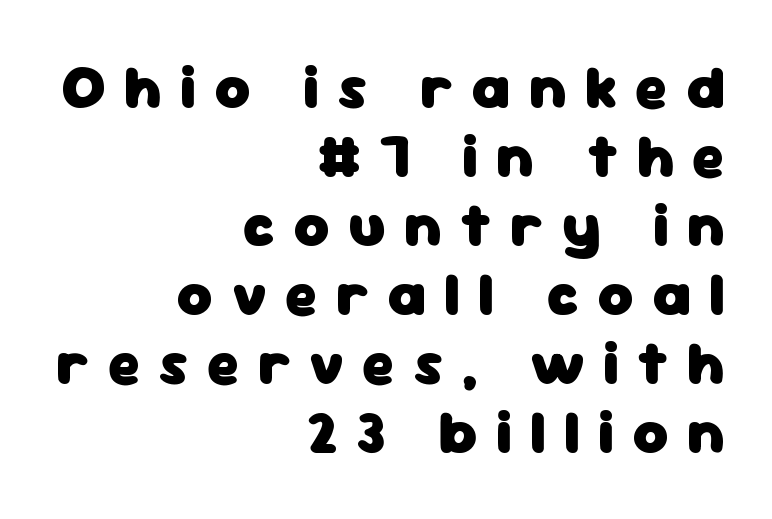
Q: Is the text bold? A: Yes.
Q: Is the text italic (slanted)? A: No, it is upright.
Q: Is the typeface a serif or a sans-serif typeface? A: Sans-serif.
Q: Is the text underlined? A: No.
Q: How is the paragraph aligned? A: Right-aligned.
Q: Is the spacing between letters normal or unusually wide? A: Unusually wide.
Q: Is the spacing between lines tight, normal or loose? A: Tight.
Q: Width (condensed, normal, or wide)? A: Normal.
Q: Stroke contrast? A: Low.
Q: x-height? A: Medium.
Q: Monospaced? A: No.
